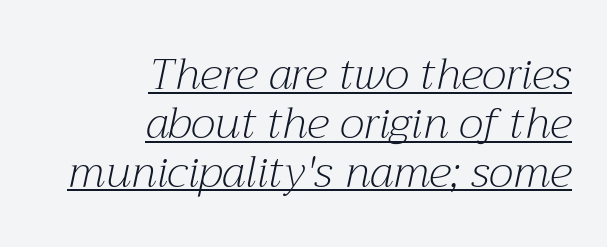
{"serif": "yes", "italic": "yes", "lean": "right", "slant_degrees": 12, "bold": "no", "weight": "light", "width": "normal", "stroke_contrast": "medium", "x_height": "medium", "monospaced": "no", "underline": "yes", "align": "right", "line_spacing": "tight", "line_spacing_ratio": 1.11, "letter_spacing": "normal", "letter_spacing_em": 0.0, "glyph_px": 44}
